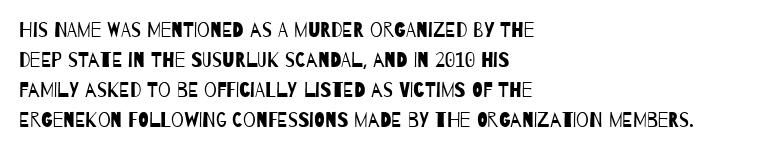
Observe the ordinary spacing: letters are neighbours, not strangers. One-word summary of the alignment: left. The cut favours lightness, reaching ordinary text weight at its darkest. Evenly set lines give the paragraph a standard silhouette. Rule under the text: the space is simply empty.
